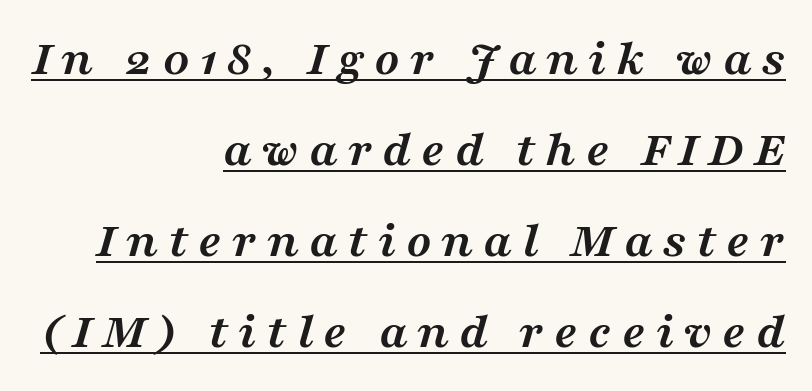
The image shows 52 px semibold, wide serif type, italic (leaning right); set right-aligned, line spacing 1.75x, underlined; medium stroke contrast and a medium x-height.
